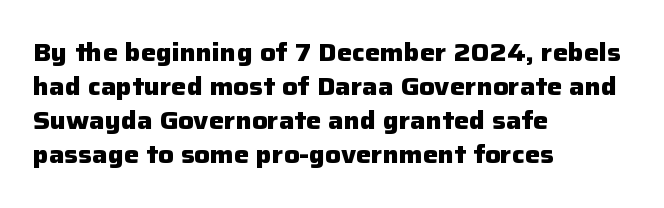
{"italic": "no", "bold": "yes", "underline": "no", "align": "left", "line_spacing": "normal", "line_spacing_ratio": 1.42, "letter_spacing": "normal", "letter_spacing_em": 0.0, "glyph_px": 24}
